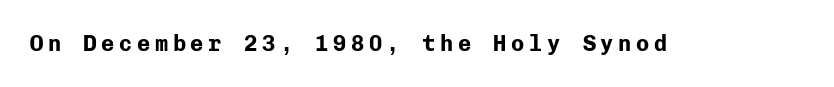
The image shows 22 px bold type, upright; set unusually wide letter spacing (+0.21 em), not underlined.
